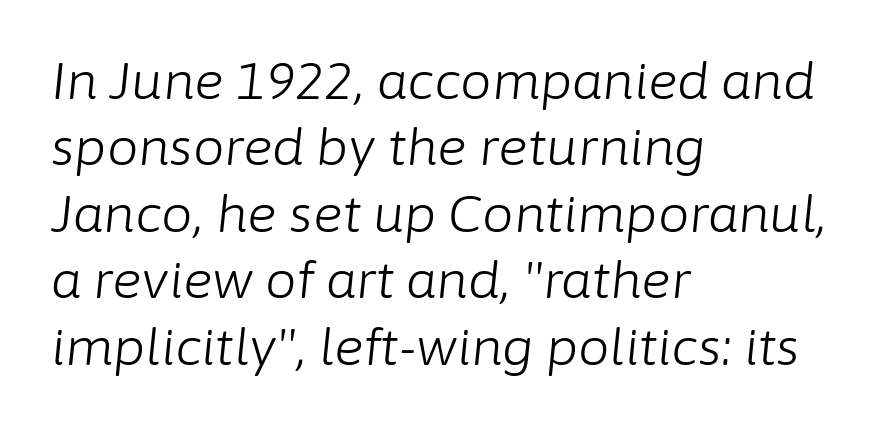
The image shows 50 px light type, italic (leaning right); set left-aligned, normal line spacing (1.33x), normal letter spacing, not underlined; low stroke contrast and a medium x-height.
